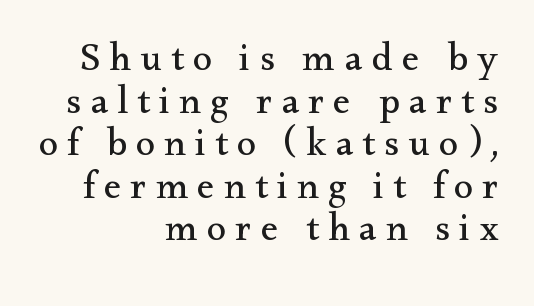
The lines are quadded right. This sample uses an upright cut, with every glyph sitting square on the baseline. Quick note: interline space is minimal. Unmarked baselines from the first word to the last.
